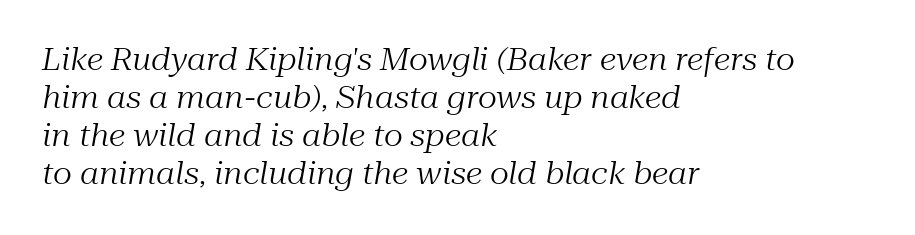
This sample has the flowing, uneven cadence of proportional lettering. Here the glyphs are tracked normally, forming tight word shapes. The typeface has the unassuming heft of standard copy or less. Check the space under the baseline: it is left empty. This sample uses a serif face. Tall strokes in this sample are angled rather than plumb.
